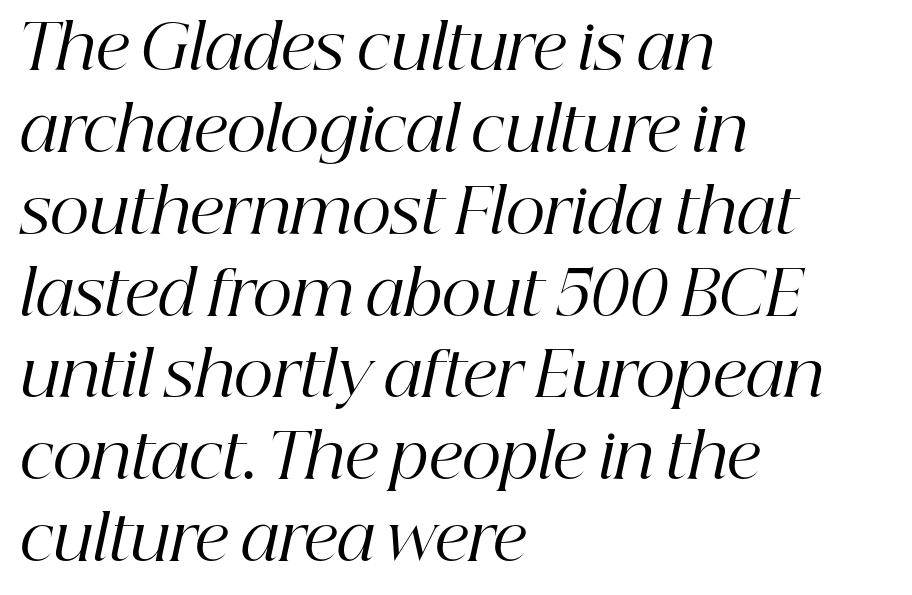
The image shows 62 px regular-weight serif type, italic (leaning right); set left-aligned, normal line spacing (1.32x), normal letter spacing, not underlined; high stroke contrast and a medium x-height.
